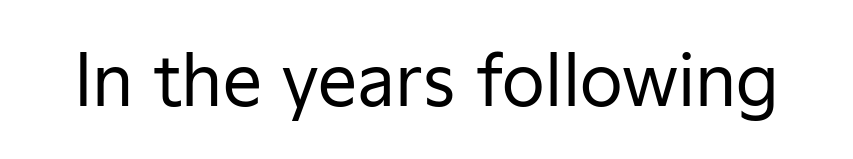
The image shows 70 px regular-weight sans-serif type, upright; set normal letter spacing, not underlined; low stroke contrast and a medium x-height.
